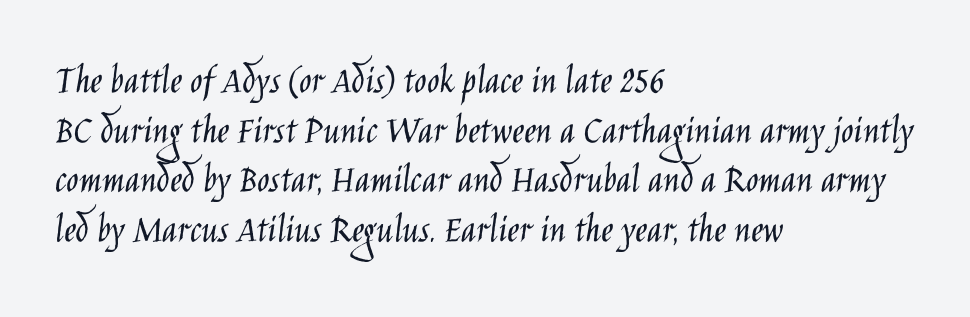
The image shows 41 px light, condensed sans-serif type; set left-aligned, line spacing 1.21x, normal letter spacing, not underlined; low stroke contrast and a large x-height.
